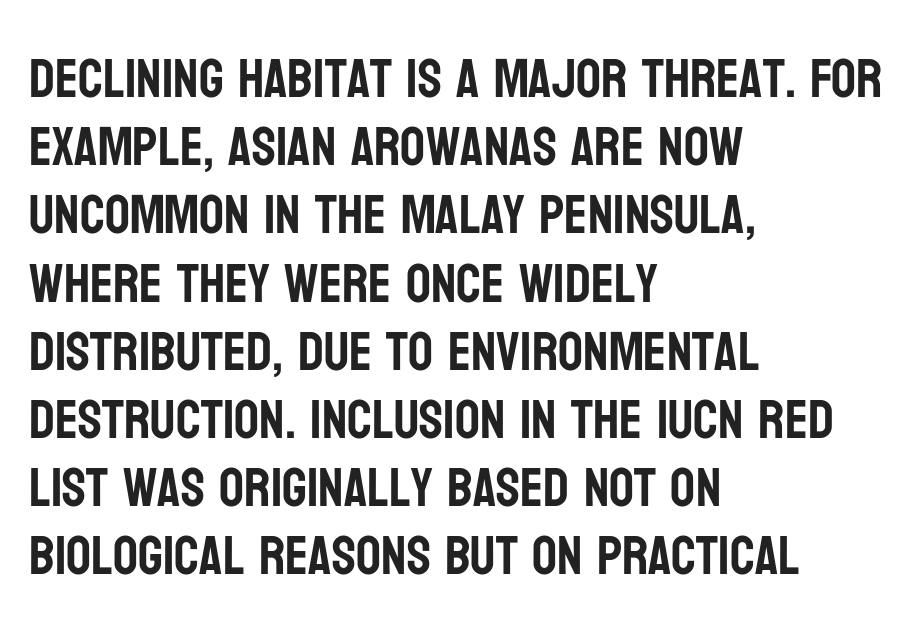
Proportional: the letters do not fall into vertical columns. Here the glyphs are tracked normally, forming tight word shapes. Check the space under the baseline: it is left empty. If you drew a line through each stem, it would be perfectly vertical.
